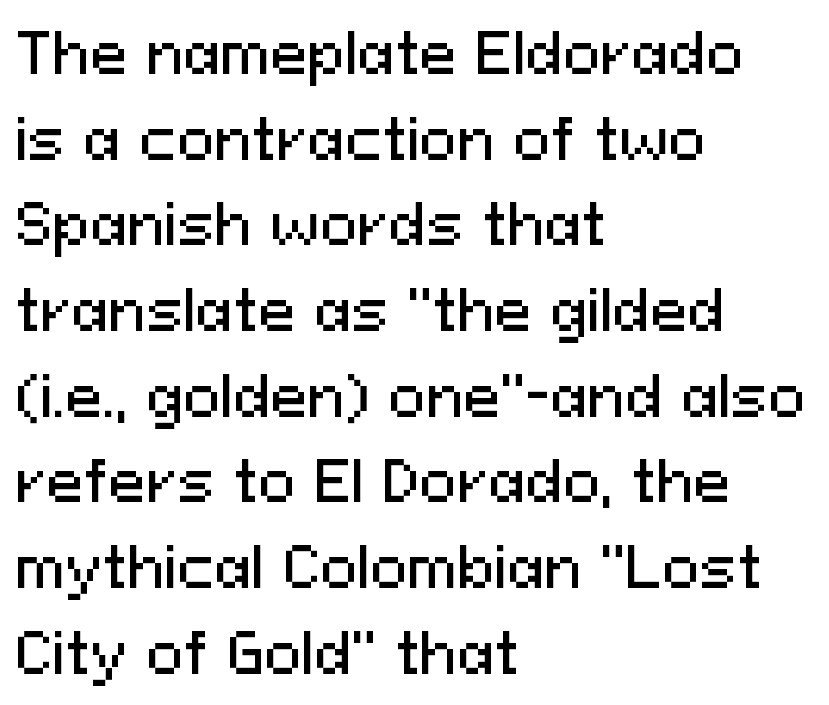
{"serif": "no", "italic": "no", "width": "normal", "stroke_contrast": "medium", "x_height": "medium", "monospaced": "no", "underline": "no", "align": "left", "line_spacing": "normal", "line_spacing_ratio": 1.53, "letter_spacing": "normal", "letter_spacing_em": 0.0, "glyph_px": 56}
